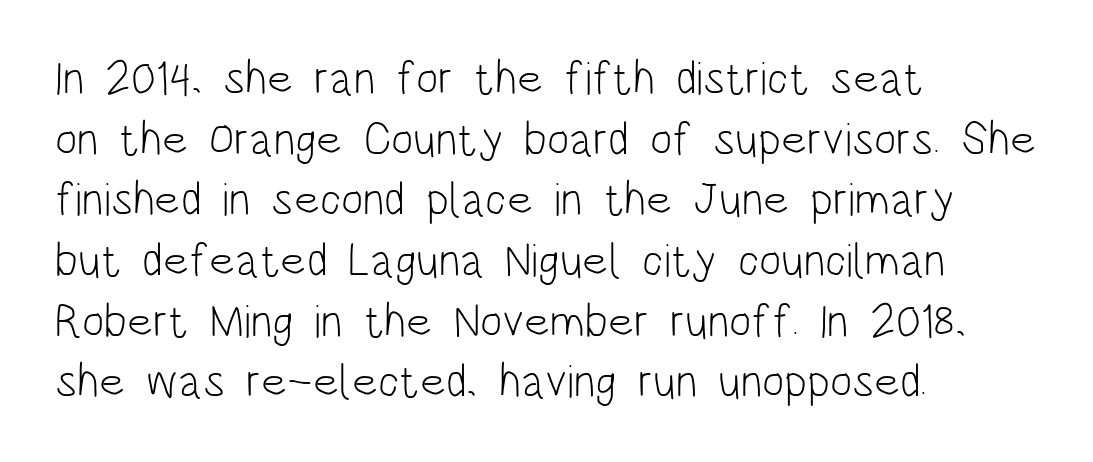
The image shows 47 px light, condensed sans-serif type, upright; set left-aligned, normal line spacing (1.29x), normal letter spacing, not underlined; low stroke contrast and a large x-height.
